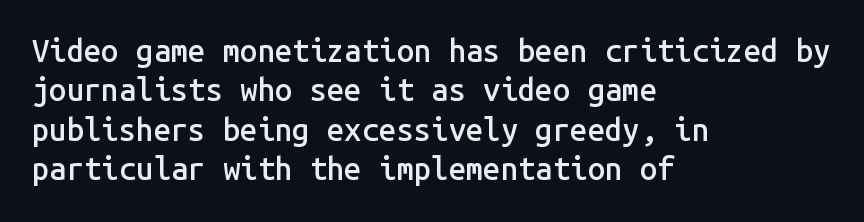
The image shows 31 px semibold sans-serif type, upright, monospaced; set left-aligned, normal line spacing (1.27x), normal letter spacing, not underlined; low stroke contrast and a medium x-height.
